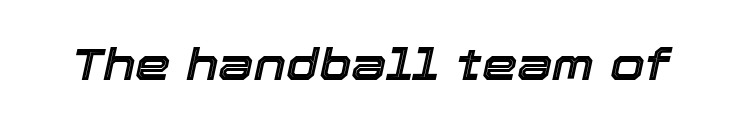
The image shows 45 px text type, italic (leaning right); set normal letter spacing, not underlined; a medium x-height.
